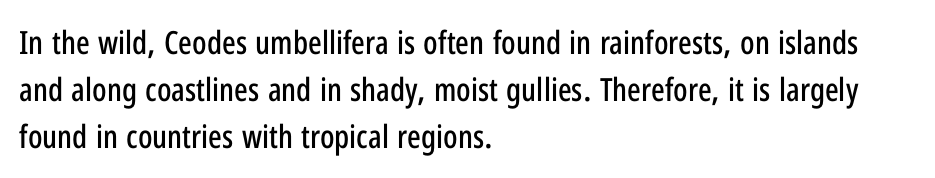
{"serif": "no", "italic": "no", "width": "condensed", "stroke_contrast": "low", "x_height": "medium", "monospaced": "no", "underline": "no", "align": "left", "line_spacing": "normal", "line_spacing_ratio": 1.47, "letter_spacing": "normal", "letter_spacing_em": 0.0, "glyph_px": 32}
